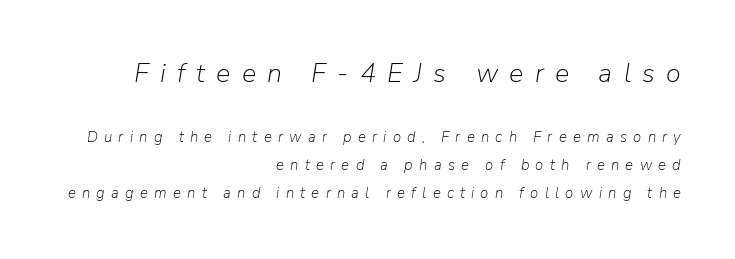
The space beneath each line is pristine and unruled. Observe the wide spacing: letters keep a clear distance from each other. Right-aligned paragraph, ragged on the left. Ink coverage per letter is moderate at most.
